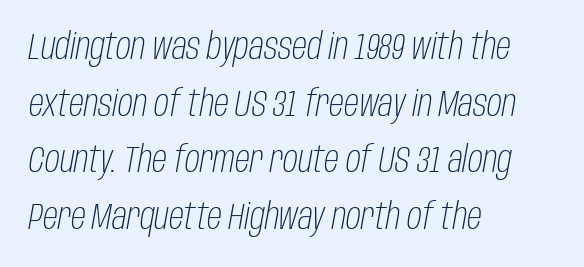
{"italic": "yes", "lean": "right", "slant_degrees": 10, "bold": "no", "weight": "light", "width": "condensed", "stroke_contrast": "low", "x_height": "large", "monospaced": "no", "underline": "no", "align": "left", "line_spacing": "normal", "line_spacing_ratio": 1.53, "letter_spacing": "normal", "letter_spacing_em": 0.0, "glyph_px": 37}
